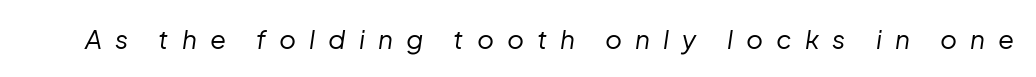
Q: Is the text bold? A: No.
Q: Is the text italic (slanted)? A: Yes, it leans right by about 8 degrees.
Q: Is the text underlined? A: No.
Q: Is the spacing between letters normal or unusually wide? A: Unusually wide.
